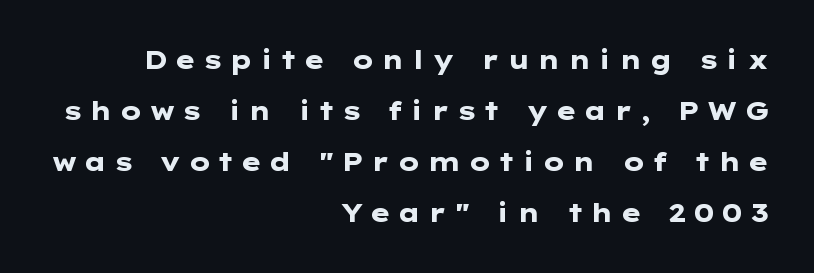
The strokes are fattened all the way to bold. In terms of letterspacing, this is a distinctly airy, spread setting. Tall strokes in this sample are plumb rather than angled. Interline gaps are noticeably wide in this sample. This rendering uses right alignment, leaving the left contour irregular.
